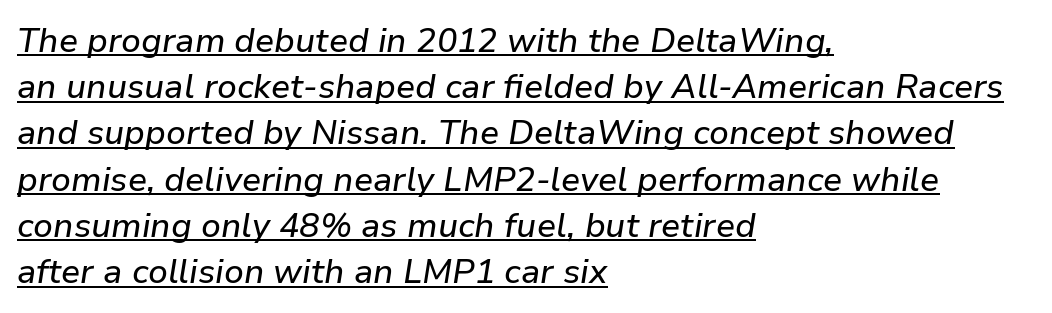
{"italic": "yes", "lean": "right", "slant_degrees": 9, "width": "normal", "stroke_contrast": "low", "x_height": "medium", "monospaced": "no", "underline": "yes", "align": "left", "line_spacing": "normal", "line_spacing_ratio": 1.36, "letter_spacing": "normal", "letter_spacing_em": 0.0, "glyph_px": 34}
